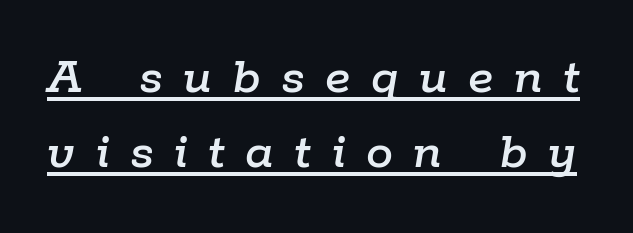
Inter-character spacing is expanded well beyond the font's built-in metrics. Looks like regular typesetting: each glyph gets only the width it needs. This block has exactly the height ordinary leading produces. You can tell it's italic because the verticals aren't actually vertical. Students, observe the line beneath the letters — that is underlining.
